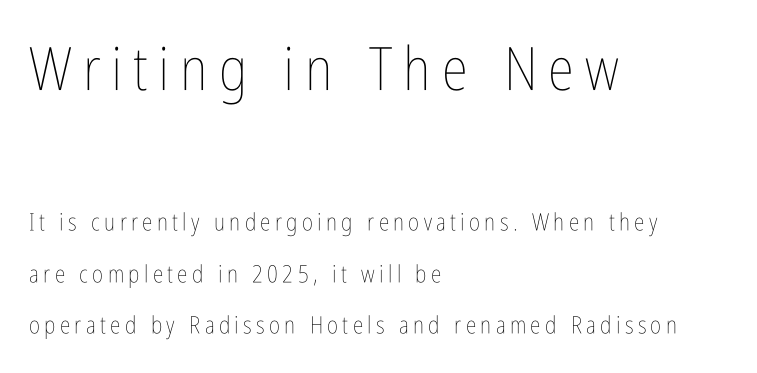
The image shows 60 px thin, condensed type, upright; set left-aligned, loose line spacing (2.15x), not underlined; the first (top) block is 2.5x larger; low stroke contrast and a medium x-height.
